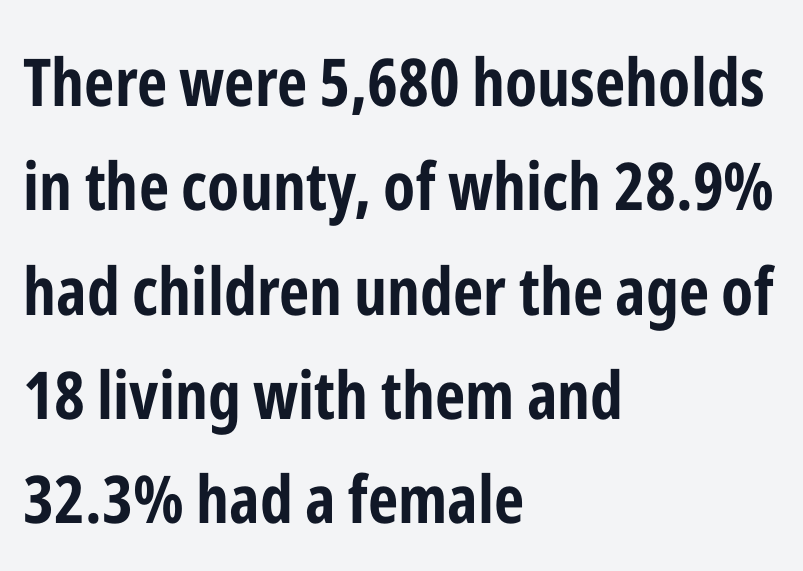
{"serif": "no", "italic": "no", "bold": "yes", "weight": "bold", "width": "condensed", "stroke_contrast": "low", "x_height": "medium", "monospaced": "no", "underline": "no", "align": "left", "line_spacing": "normal", "line_spacing_ratio": 1.58, "letter_spacing": "normal", "letter_spacing_em": 0.0, "glyph_px": 66}
